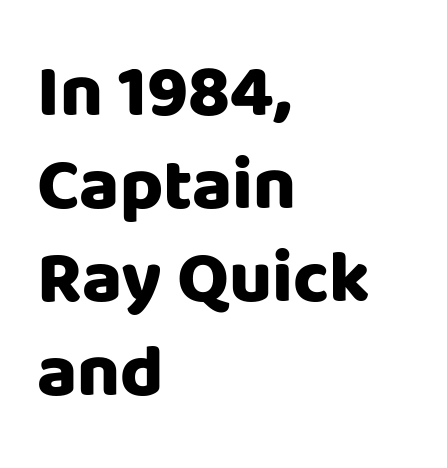
No extra tracking has been applied to these lines. Bold? Absolutely — the strokes are thick and heavy. No feet cap the strokes, marking this as sans-serif type. A bare baseline throughout the passage.
